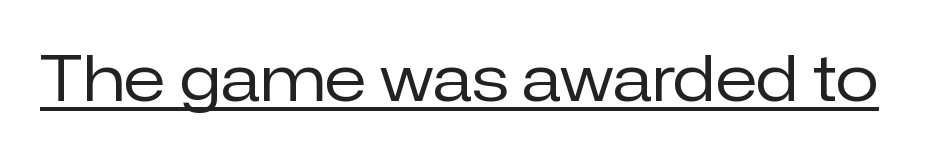
The image shows 63 px regular-weight sans-serif type, upright; set normal letter spacing, underlined; low stroke contrast and a medium x-height.
